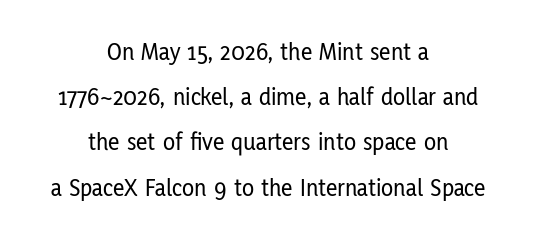
{"italic": "no", "underline": "no", "align": "center", "line_spacing_ratio": 1.81, "letter_spacing": "normal", "letter_spacing_em": 0.0, "glyph_px": 25}
